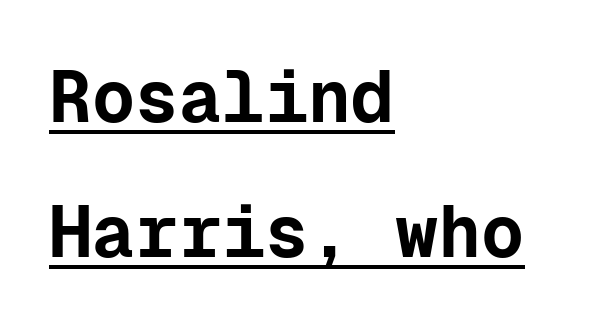
The image shows 72 px bold sans-serif type, upright, monospaced; set left-aligned, line spacing 1.87x, normal letter spacing, underlined; low stroke contrast and a medium x-height.
